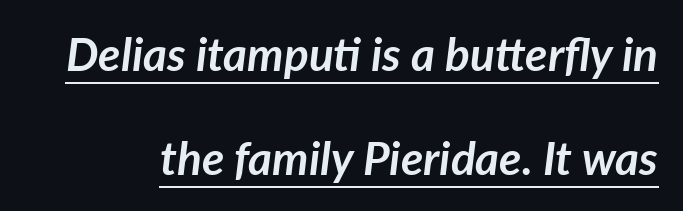
{"italic": "yes", "lean": "right", "slant_degrees": 7, "bold": "yes", "weight": "semibold", "width": "normal", "stroke_contrast": "low", "x_height": "medium", "monospaced": "no", "underline": "yes", "line_spacing": "loose", "line_spacing_ratio": 2.27, "letter_spacing": "normal", "letter_spacing_em": 0.0, "glyph_px": 46}
